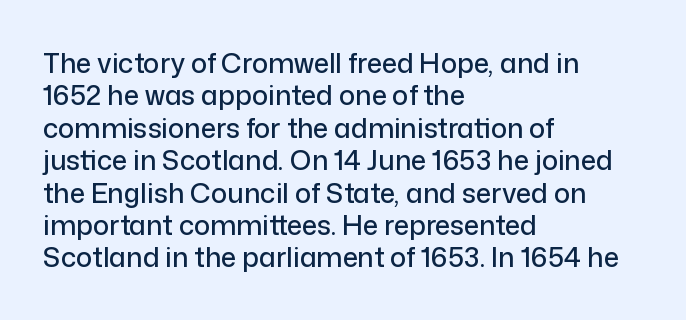
Designer's note — italics off, roman on. The specimen omits any rule beneath the text block's lines. No extra tracking has been applied to these lines. Each line starts at the same left margin while the right side varies.
